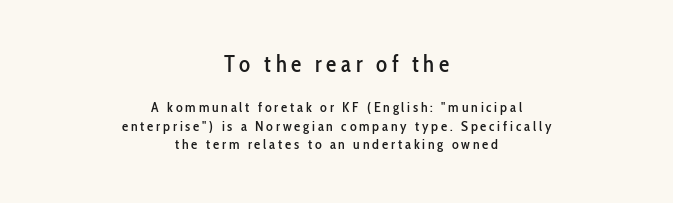
The image shows 23 px text type, upright; set centered, normal line spacing (1.33x), unusually wide letter spacing (+0.2 em), not underlined; the first (top) block is 1.64x larger.
